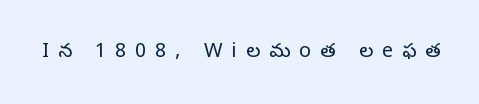
{"italic": "no", "bold": "no", "underline": "no", "letter_spacing": "wide", "letter_spacing_em": 0.45, "glyph_px": 20}
